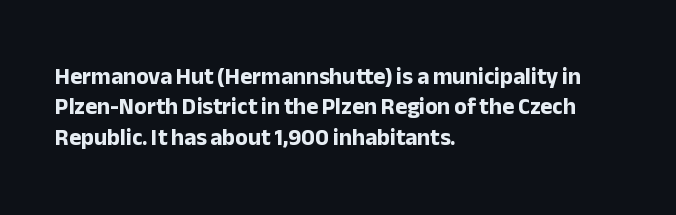
{"italic": "no", "bold": "yes", "underline": "no", "align": "left", "line_spacing": "normal", "line_spacing_ratio": 1.32, "letter_spacing": "normal", "letter_spacing_em": 0.0, "glyph_px": 23}
